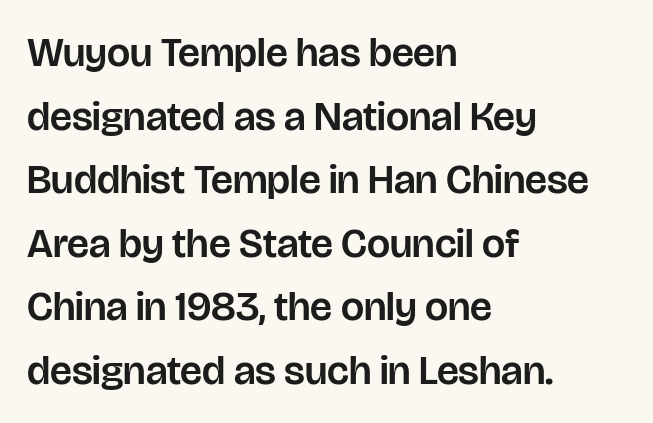
The image shows 41 px sans-serif type, upright; set left-aligned, normal line spacing (1.55x), normal letter spacing, not underlined; low stroke contrast and a large x-height.
